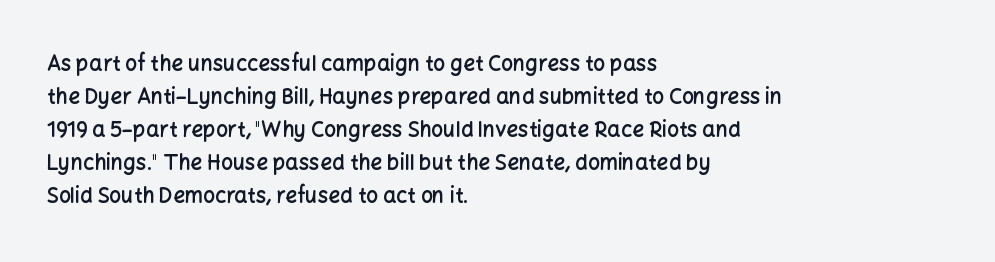
Q: Is the text bold? A: Semi-bold.
Q: Is the text italic (slanted)? A: No, it is upright.
Q: Is the text underlined? A: No.
Q: How is the paragraph aligned? A: Left-aligned.
Q: Is the spacing between letters normal or unusually wide? A: Normal.
Q: Is the spacing between lines tight, normal or loose? A: Normal.
